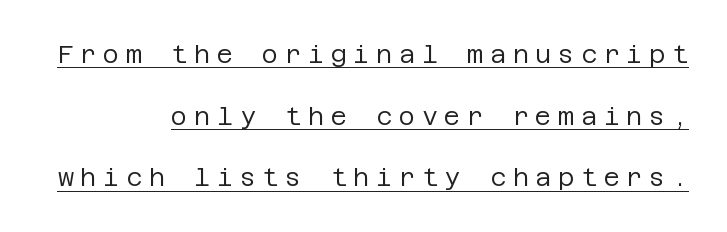
Successive baselines arrive slowly, with a big drop between each. Posture: vertical. The characters are drawn with everyday or finer stroke widths. Glance below the letters and you will spot a drawn line. The rendering anchors every line to the right-hand side. You could only call the tracking loose — the letters float apart.
